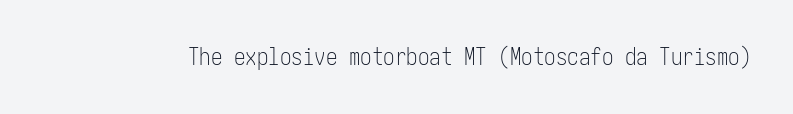
Q: Is the text bold? A: No.
Q: Is the text italic (slanted)? A: No, it is upright.
Q: Is the text underlined? A: No.
Q: Is the spacing between letters normal or unusually wide? A: Normal.
